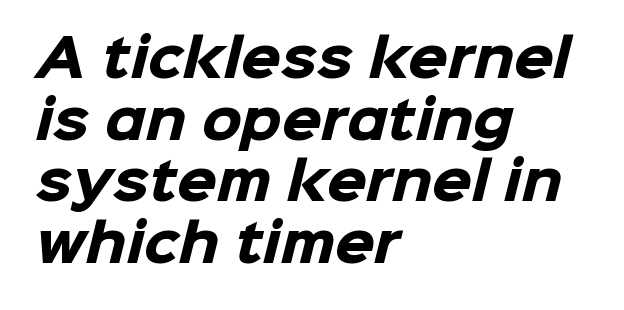
Q: Is the text bold? A: Yes.
Q: Is the typeface a serif or a sans-serif typeface? A: Sans-serif.
Q: Is the text underlined? A: No.
Q: How is the paragraph aligned? A: Left-aligned.
Q: Is the spacing between letters normal or unusually wide? A: Normal.
Q: Width (condensed, normal, or wide)? A: Normal.
Q: Stroke contrast? A: Low.
Q: x-height? A: Medium.
Q: Monospaced? A: No.
